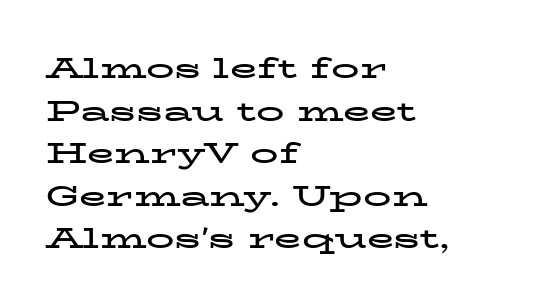
Its strokes are broad and dark, the hallmark of bold type. Descenders are the only things crossing below the line. In terms of leading, this rendering sits right in the middle. The passage shown is typeset with a serif family.
